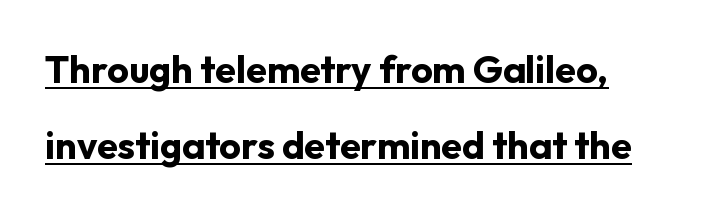
Is the type bold? Yes — the strokes are clearly thick and heavy. The passage shown is underscored from start to finish. Default kerning and tracking; the words read as compact shapes. Whoever set this chose breathing room over compactness in the vertical rhythm.
